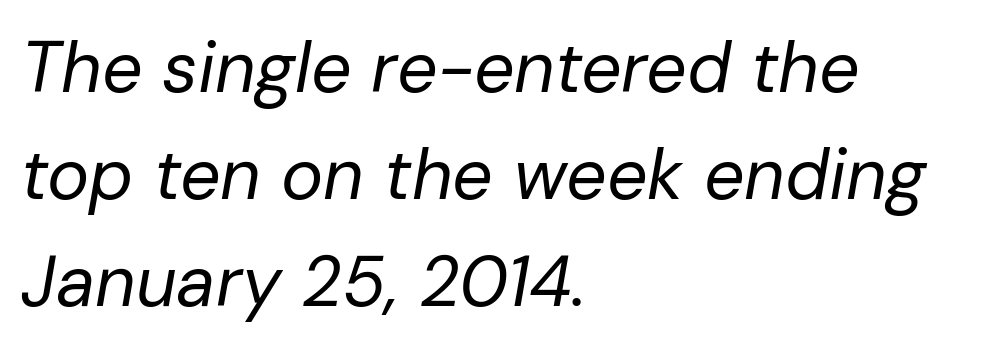
Left-aligned paragraph, ragged on the right. The lines sit at an ordinary, default distance from one another. A bare baseline throughout the passage. A typesetter would mark this as italic.
